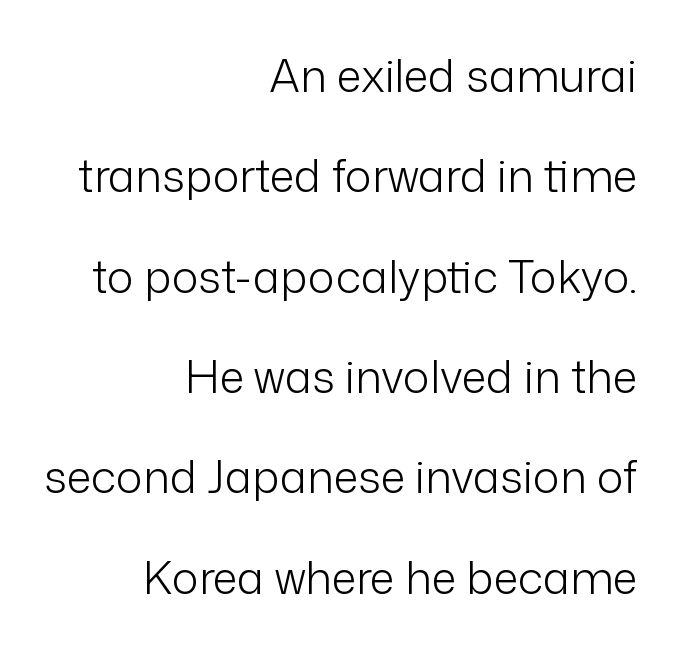
The passage shown is not underscored anywhere. Default kerning and tracking; the words read as compact shapes. The typesetting does not lean heavy: it is not bold. This is sans-serif lettering, the kind often seen on screens and signage. A roman cut, with each character standing at attention. How would I describe the line gaps? Wide and relaxed.
